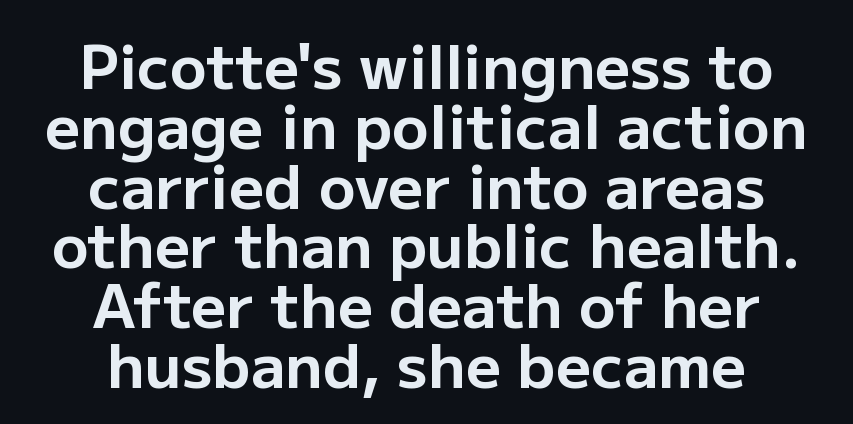
Q: Is the text bold? A: Yes.
Q: Is the text italic (slanted)? A: No, it is upright.
Q: Is the typeface a serif or a sans-serif typeface? A: Sans-serif.
Q: Is the text underlined? A: No.
Q: How is the paragraph aligned? A: Centered.
Q: Is the spacing between letters normal or unusually wide? A: Normal.
Q: Is the spacing between lines tight, normal or loose? A: Tight.
Q: Width (condensed, normal, or wide)? A: Normal.
Q: Stroke contrast? A: Low.
Q: x-height? A: Medium.
Q: Monospaced? A: No.
